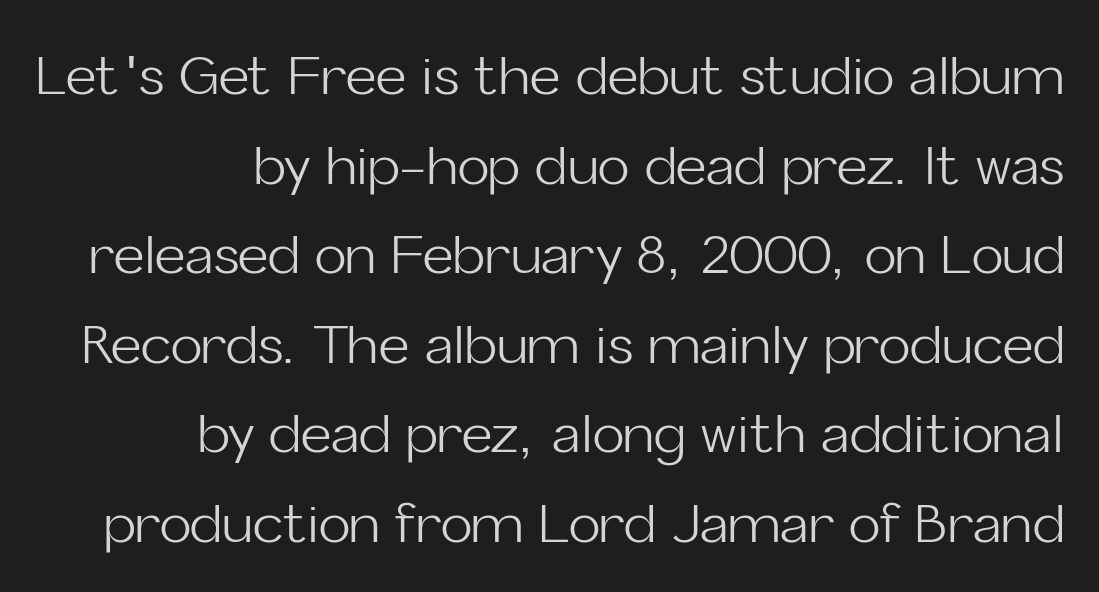
The image shows 53 px light sans-serif type, upright; set right-aligned, normal line spacing (1.69x), normal letter spacing, not underlined; low stroke contrast and a medium x-height.
